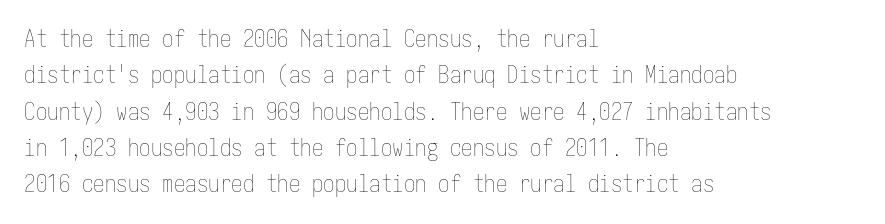
Compared with typical paragraphs, the rows here are spaced about the same. The letterforms sit at book weight or below. Ascenders rise straight up at ninety degrees. The lines are quadded left. Check the space under the baseline: it is left empty. Tracking value appears to be zero — textbook default spacing.
